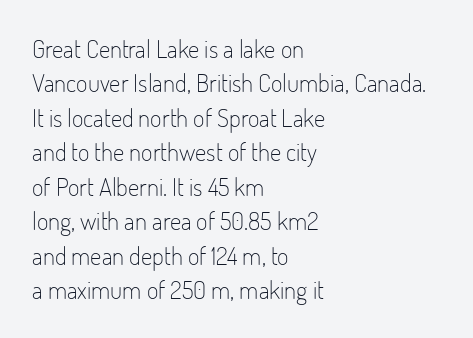
The image shows 25 px text type, upright; set left-aligned, normal line spacing (1.38x), normal letter spacing, not underlined.
